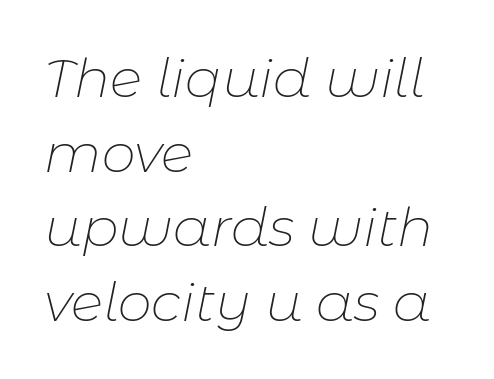
Inter-character spacing is left at the font's built-in metrics. Compared with ordinary roman type, these characters are visibly tilted. The typesetting does not lean heavy: it is not bold. Compared with a centered layout, this one pins lines to the left instead.
